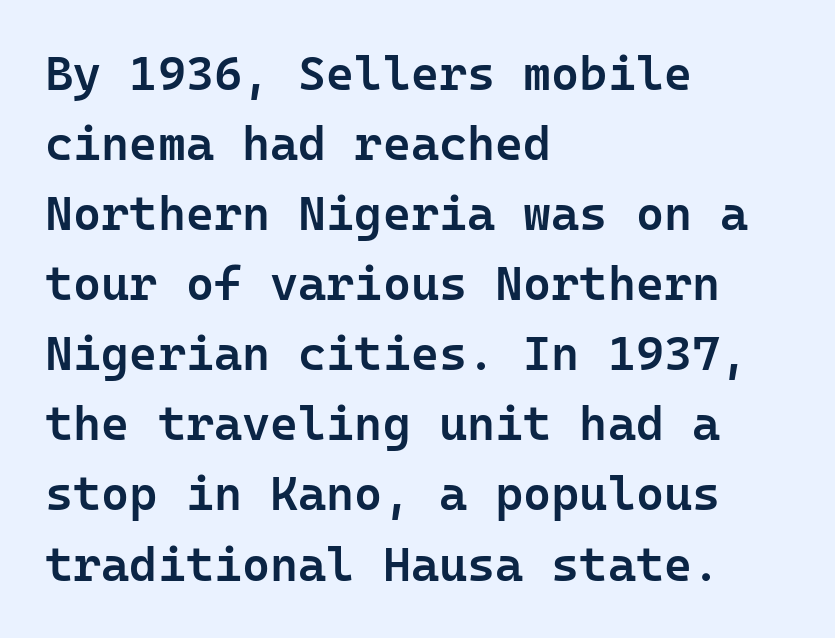
Beneath every word, the page is bare. Compared with an ordinary text face, these strokes are moderately heavier — a semibold. The compositor pushed each line to the left boundary. Nope, not italic — everything's standing straight.
